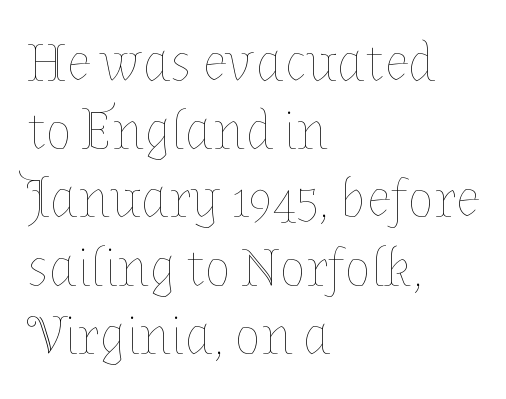
Q: Is the text bold? A: No.
Q: Is the text italic (slanted)? A: No, it is upright.
Q: Is the text underlined? A: No.
Q: How is the paragraph aligned? A: Left-aligned.
Q: Is the spacing between letters normal or unusually wide? A: Normal.
Q: Width (condensed, normal, or wide)? A: Normal.
Q: Stroke contrast? A: Low.
Q: x-height? A: Medium.
Q: Monospaced? A: No.
